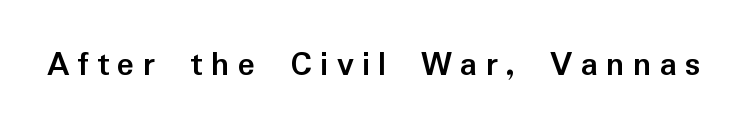
{"serif": "no", "italic": "no", "bold": "yes", "weight": "semibold", "width": "normal", "stroke_contrast": "low", "x_height": "medium", "monospaced": "no", "underline": "no", "letter_spacing": "wide", "letter_spacing_em": 0.23, "glyph_px": 36}
